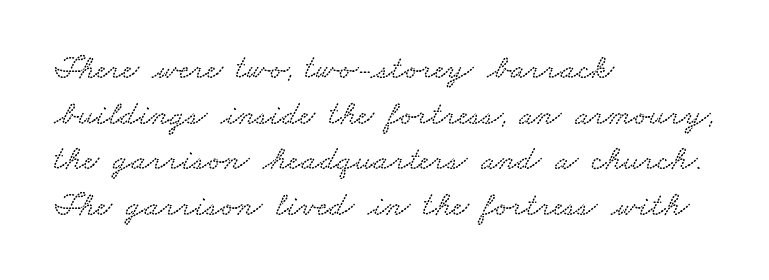
The image shows 34 px wide type; set left-aligned, normal line spacing (1.34x), normal letter spacing, not underlined; low stroke contrast and a small x-height.
